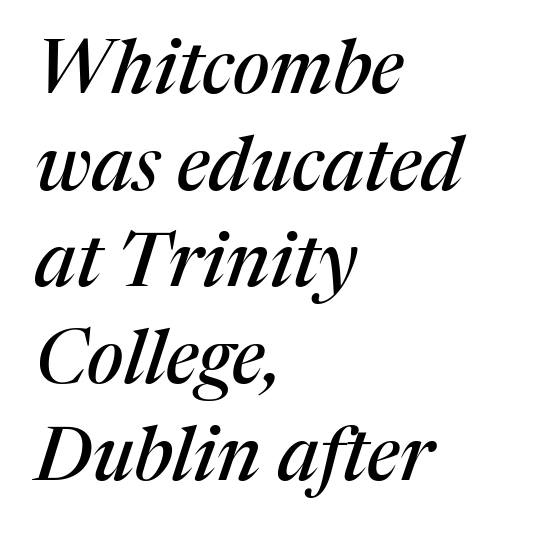
{"serif": "yes", "italic": "yes", "lean": "right", "slant_degrees": 17, "width": "normal", "stroke_contrast": "medium", "x_height": "medium", "monospaced": "no", "underline": "no", "align": "left", "line_spacing": "normal", "line_spacing_ratio": 1.29, "letter_spacing": "normal", "letter_spacing_em": 0.0, "glyph_px": 75}
